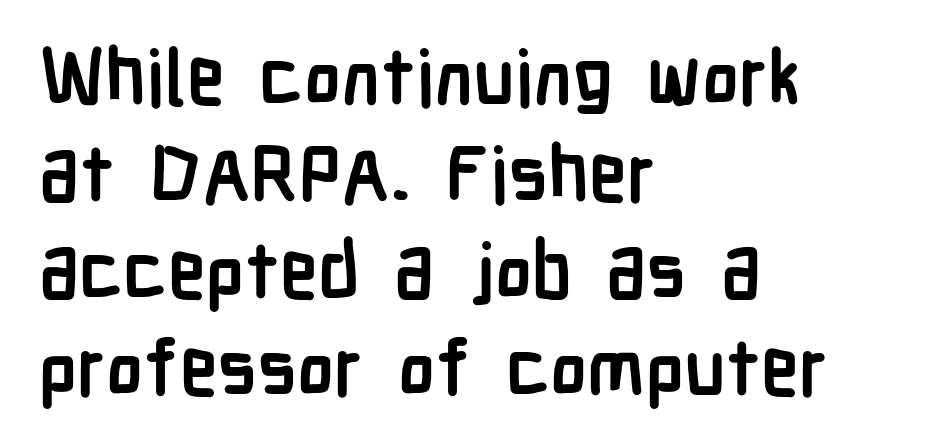
The image shows 77 px semibold, condensed sans-serif type, upright; set left-aligned, normal line spacing (1.26x), normal letter spacing, not underlined; low stroke contrast and a medium x-height.
